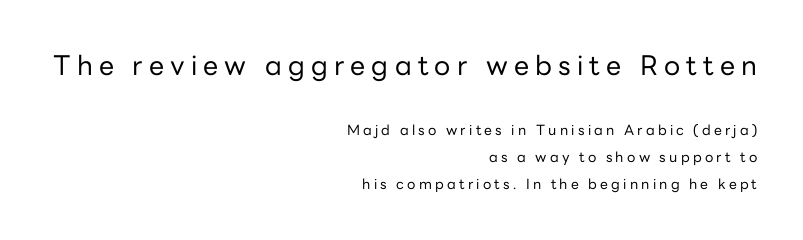
Check the space under the baseline: it is left empty. The type sits square on the baseline with zero lean. Type size steps down from the first block to the second. In terms of letterspacing, this is a distinctly airy, spread setting.
